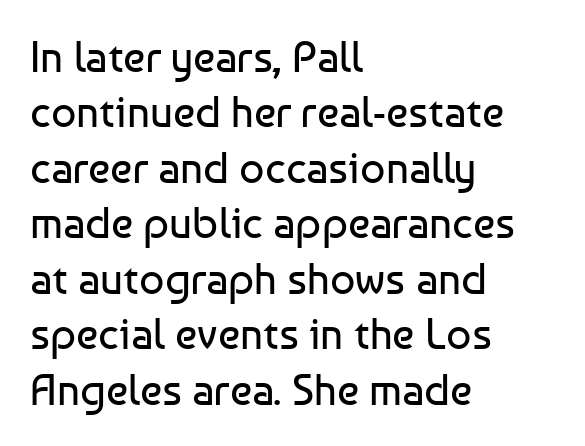
{"serif": "no", "italic": "no", "bold": "no", "weight": "regular", "width": "normal", "stroke_contrast": "low", "x_height": "medium", "monospaced": "no", "underline": "no", "align": "left", "line_spacing": "normal", "line_spacing_ratio": 1.26, "letter_spacing": "normal", "letter_spacing_em": 0.0, "glyph_px": 44}
